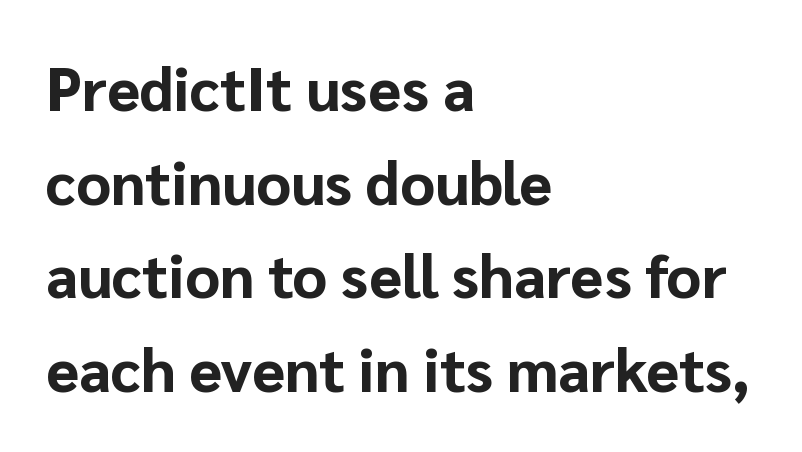
{"serif": "no", "italic": "no", "bold": "yes", "weight": "bold", "width": "normal", "stroke_contrast": "low", "x_height": "medium", "monospaced": "no", "underline": "no", "align": "left", "line_spacing": "normal", "line_spacing_ratio": 1.56, "letter_spacing": "normal", "letter_spacing_em": 0.0, "glyph_px": 60}
